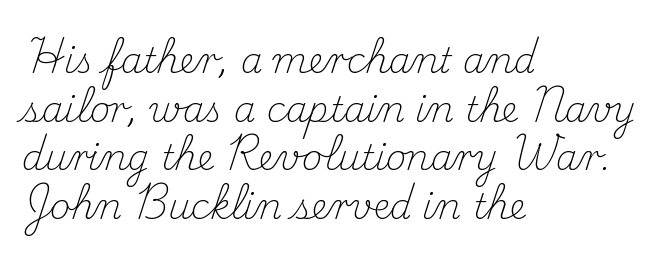
{"serif": "yes", "bold": "no", "weight": "light", "width": "normal", "stroke_contrast": "medium", "x_height": "small", "monospaced": "no", "underline": "no", "align": "left", "line_spacing": "normal", "line_spacing_ratio": 1.39, "letter_spacing": "normal", "letter_spacing_em": 0.0, "glyph_px": 35}
